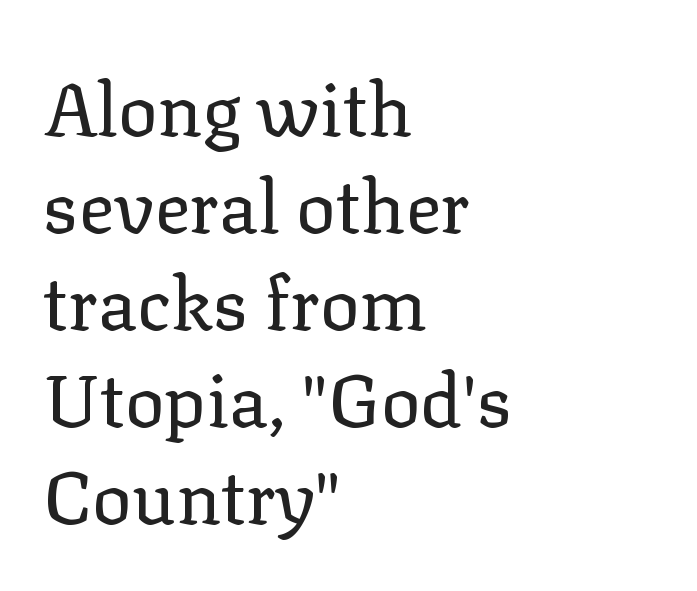
Q: Is the text bold? A: No.
Q: Is the text italic (slanted)? A: No, it is upright.
Q: Is the typeface a serif or a sans-serif typeface? A: Serif.
Q: Is the text underlined? A: No.
Q: How is the paragraph aligned? A: Left-aligned.
Q: Is the spacing between letters normal or unusually wide? A: Normal.
Q: Is the spacing between lines tight, normal or loose? A: Normal.
Q: Width (condensed, normal, or wide)? A: Normal.
Q: Stroke contrast? A: Low.
Q: x-height? A: Medium.
Q: Monospaced? A: No.
